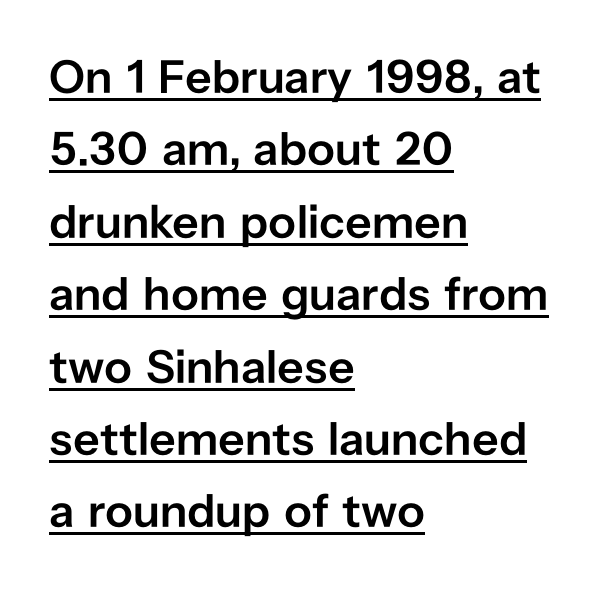
The face used here is proportionally spaced, like ordinary book or web type. Letterform terminals end flat and unadorned throughout the passage. The rag falls on the right side of this text block. Do the letters lean? They stand straight. These lines carry some extra weight — a demibold, not a full bold.
